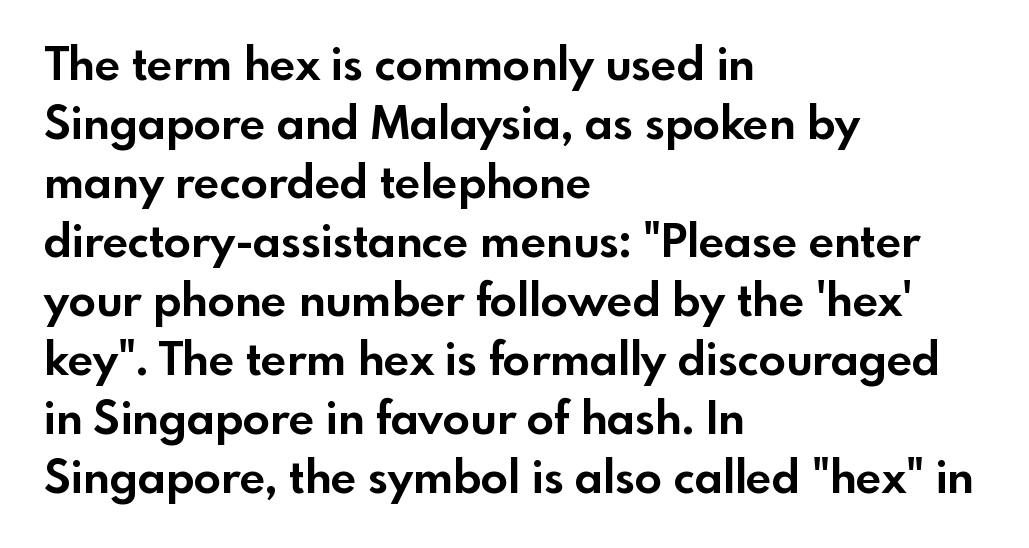
The image shows 45 px bold sans-serif type, upright; set left-aligned, normal line spacing (1.31x), normal letter spacing, not underlined; a small x-height.
